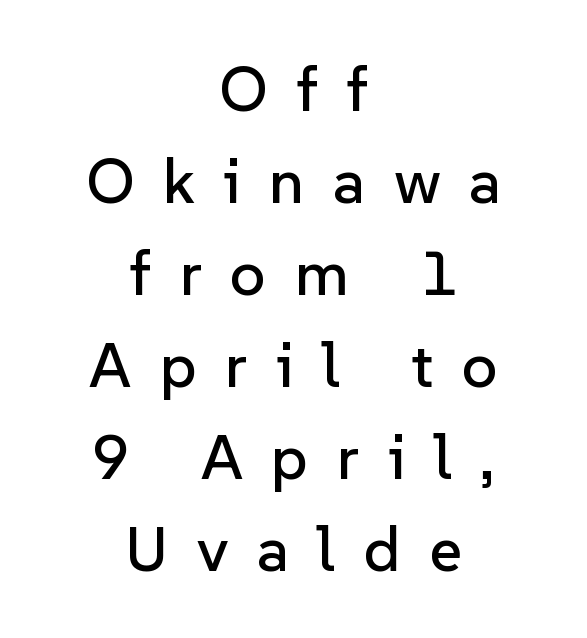
Q: Is the text italic (slanted)? A: No, it is upright.
Q: Is the typeface a serif or a sans-serif typeface? A: Sans-serif.
Q: Is the text underlined? A: No.
Q: How is the paragraph aligned? A: Centered.
Q: Is the spacing between letters normal or unusually wide? A: Unusually wide.
Q: Is the spacing between lines tight, normal or loose? A: Normal.
Q: Width (condensed, normal, or wide)? A: Normal.
Q: Stroke contrast? A: Low.
Q: x-height? A: Medium.
Q: Monospaced? A: No.
